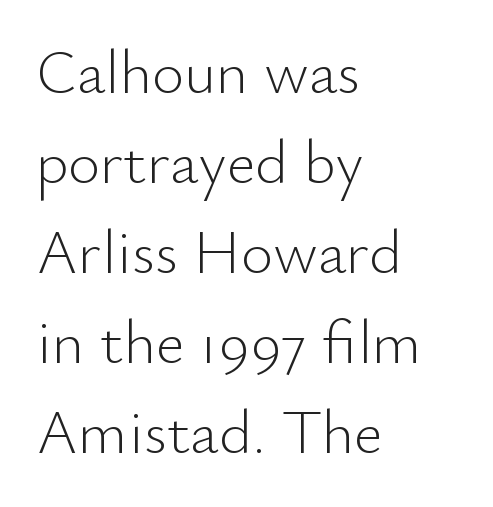
The image shows 62 px light sans-serif type, upright; set left-aligned, normal line spacing (1.45x), normal letter spacing, not underlined; low stroke contrast and a small x-height.
